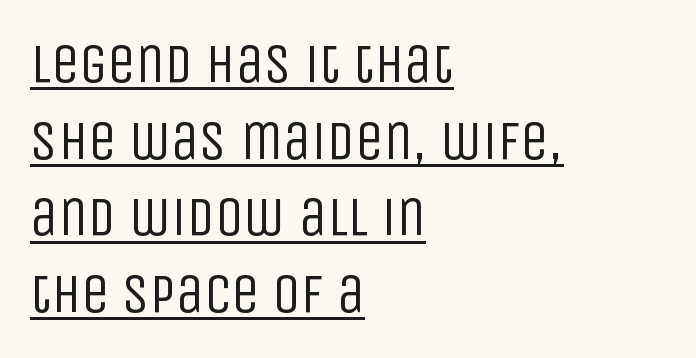
The image shows 56 px regular-weight, condensed sans-serif type, upright; set left-aligned, normal line spacing (1.37x), normal letter spacing, underlined; low stroke contrast and a large x-height.
